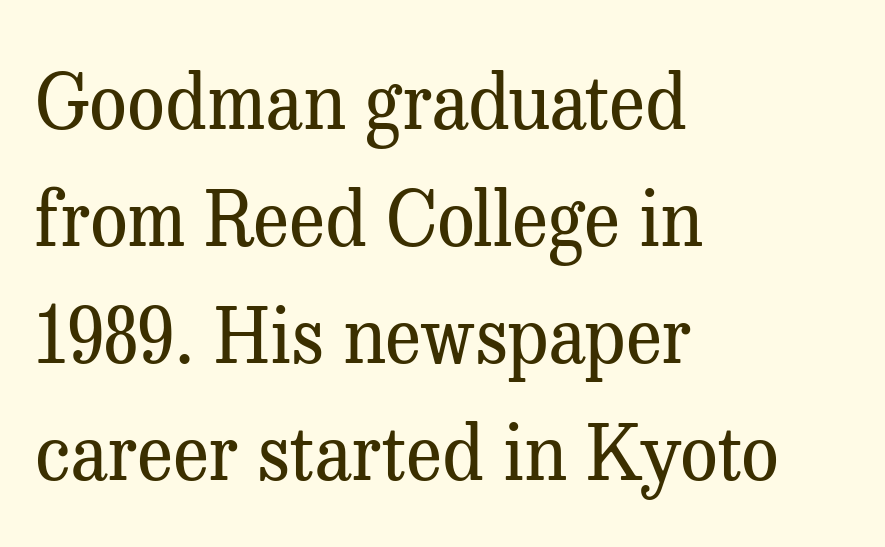
A serif font was chosen for this passage. Notice how the passage keeps a crisp vertical edge on the left only. Words float on clear page, feet unadorned. Vertical stems look standard width or narrower in stroke. Look at the tracking — it's just the regular setting, nothing added.
